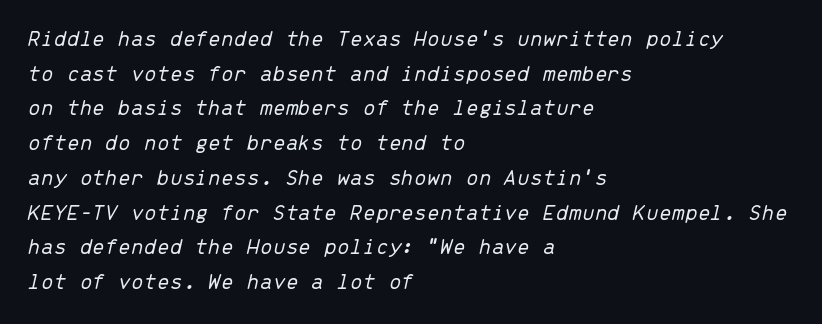
Heft: none added — not bold. A typesetter would call this zero additional tracking. Check the space under the baseline: it is left empty. Designer's note — italics engaged. The ragged edge is on the right, which tells us the setting is flush left.
